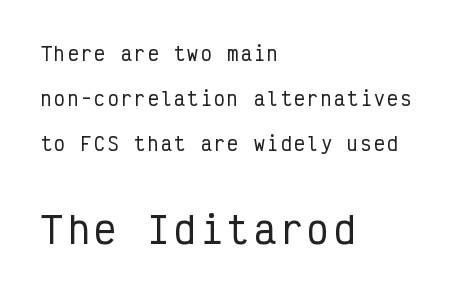
Q: Is the text italic (slanted)? A: No, it is upright.
Q: Is the typeface a serif or a sans-serif typeface? A: Sans-serif.
Q: Is the text underlined? A: No.
Q: How is the paragraph aligned? A: Left-aligned.
Q: Is the spacing between lines tight, normal or loose? A: Loose.
Q: Which block of text is set in a larger size, the first (top) or the second (bottom)? A: The second (bottom) one.
Q: Width (condensed, normal, or wide)? A: Condensed.
Q: Stroke contrast? A: Low.
Q: x-height? A: Medium.
Q: Monospaced? A: Yes.
